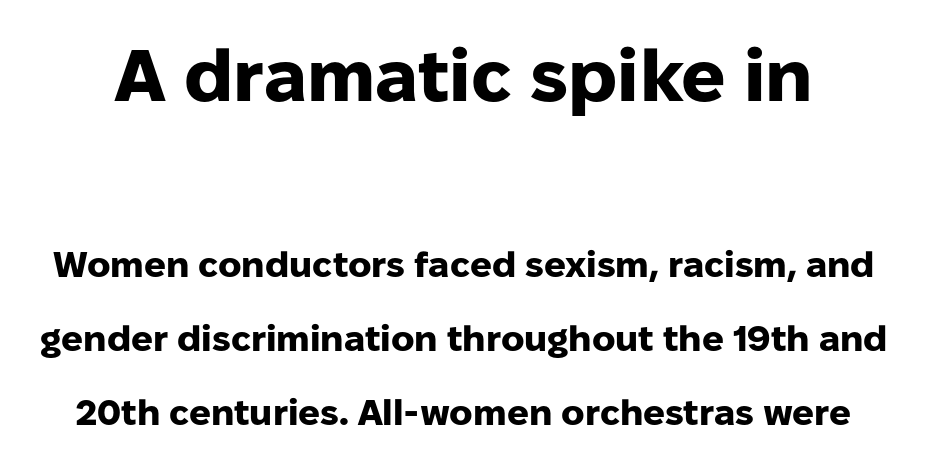
Is this a fixed-width face? No — the glyphs have proportional, varying widths. The designer dialed line spacing up above the default. Tracking here is standard; glyphs follow each other at the usual distance. The rendering uses a bold face; every stroke is thick and dark. Bare-footed words on every line. The axis of the letterforms is exactly vertical.
